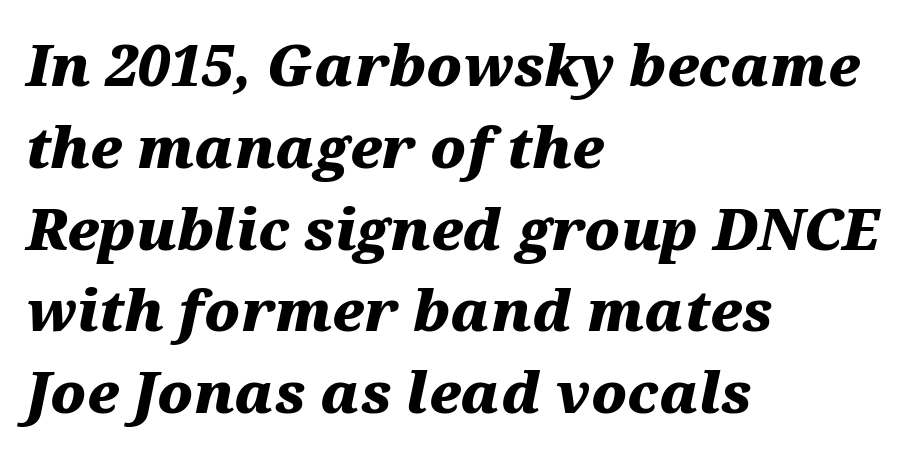
The image shows 56 px heavy, wide type, italic (leaning right); set left-aligned, normal line spacing (1.46x), normal letter spacing, not underlined; medium stroke contrast and a medium x-height.
